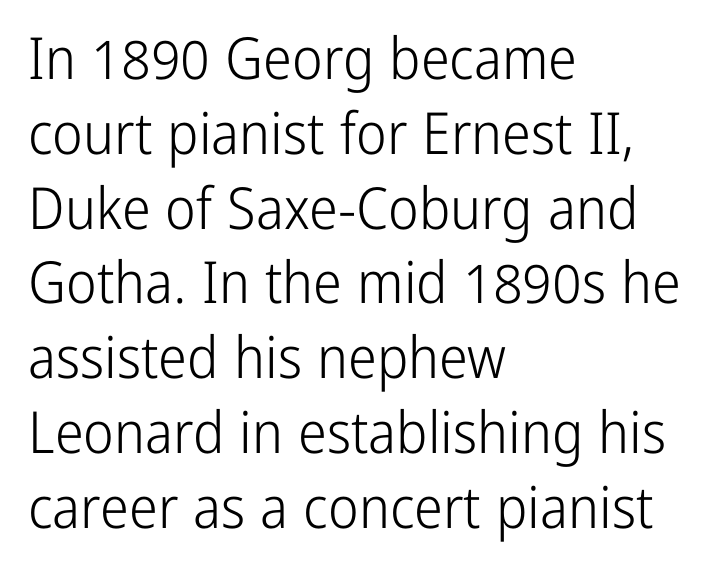
{"serif": "no", "italic": "no", "bold": "no", "weight": "light", "width": "condensed", "stroke_contrast": "low", "x_height": "medium", "monospaced": "no", "underline": "no", "align": "left", "line_spacing": "normal", "line_spacing_ratio": 1.29, "letter_spacing": "normal", "letter_spacing_em": 0.0, "glyph_px": 58}
